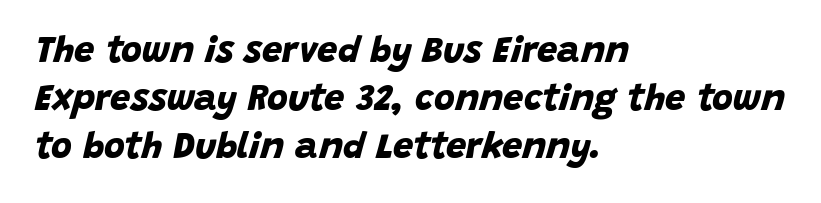
Does the weight exceed regular? Yes, all the way to bold. Alignment: flush left. Are there feet on the stems? There aren't — it's a sans. Tracking value appears to be zero — textbook default spacing.
